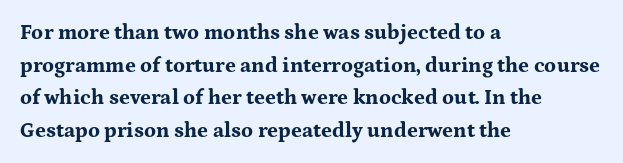
{"italic": "no", "bold": "yes", "underline": "no", "align": "left", "line_spacing": "normal", "line_spacing_ratio": 1.55, "letter_spacing": "normal", "letter_spacing_em": 0.0, "glyph_px": 21}
